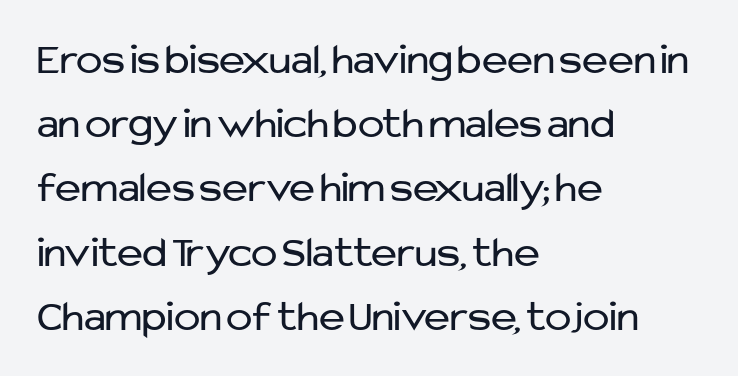
Is the type heavy? It reads as light-to-regular instead. Clear beneath every line of the passage. Caption: standard tracking, unaltered. The letters stand upright; this is a roman face.
